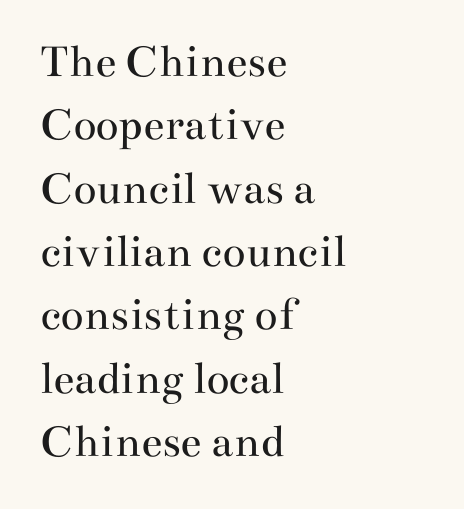
Q: Is the text bold? A: No.
Q: Is the text italic (slanted)? A: No, it is upright.
Q: Is the typeface a serif or a sans-serif typeface? A: Serif.
Q: Is the text underlined? A: No.
Q: How is the paragraph aligned? A: Left-aligned.
Q: Is the spacing between letters normal or unusually wide? A: Normal.
Q: Is the spacing between lines tight, normal or loose? A: Normal.
Q: Width (condensed, normal, or wide)? A: Wide.
Q: Stroke contrast? A: Medium.
Q: x-height? A: Small.
Q: Monospaced? A: No.
